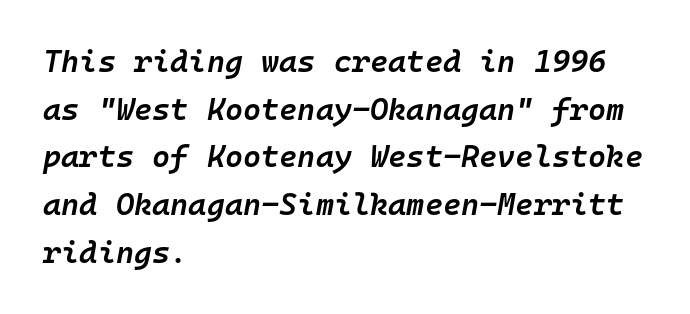
{"italic": "yes", "lean": "right", "slant_degrees": 10, "bold": "semi", "weight": "semibold", "width": "normal", "stroke_contrast": "low", "x_height": "medium", "monospaced": "yes", "underline": "no", "align": "left", "line_spacing": "normal", "line_spacing_ratio": 1.54, "letter_spacing": "normal", "letter_spacing_em": 0.0, "glyph_px": 31}
